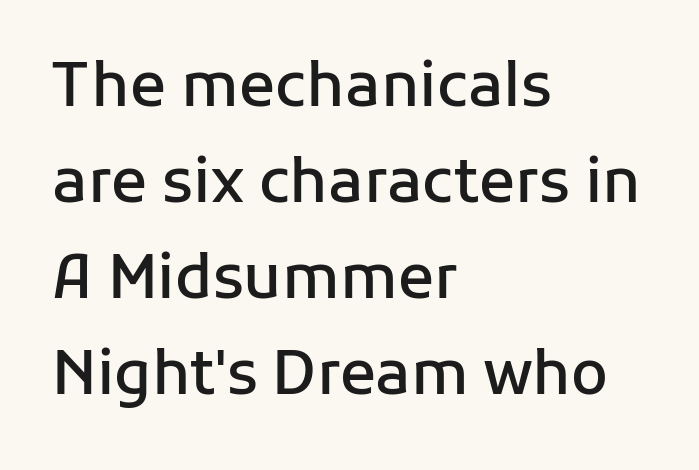
Q: Is the text bold? A: Semi-bold.
Q: Is the text italic (slanted)? A: No, it is upright.
Q: Is the typeface a serif or a sans-serif typeface? A: Sans-serif.
Q: Is the text underlined? A: No.
Q: How is the paragraph aligned? A: Left-aligned.
Q: Is the spacing between letters normal or unusually wide? A: Normal.
Q: Is the spacing between lines tight, normal or loose? A: Normal.
Q: Width (condensed, normal, or wide)? A: Normal.
Q: Stroke contrast? A: Low.
Q: x-height? A: Medium.
Q: Monospaced? A: No.
